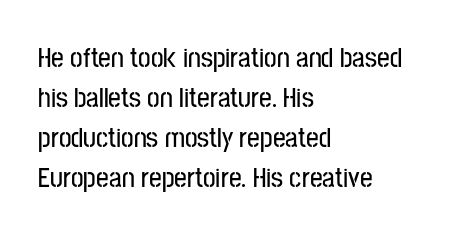
The image shows 28 px condensed sans-serif type, upright; set left-aligned, normal line spacing (1.43x), normal letter spacing, not underlined; low stroke contrast and a medium x-height.
